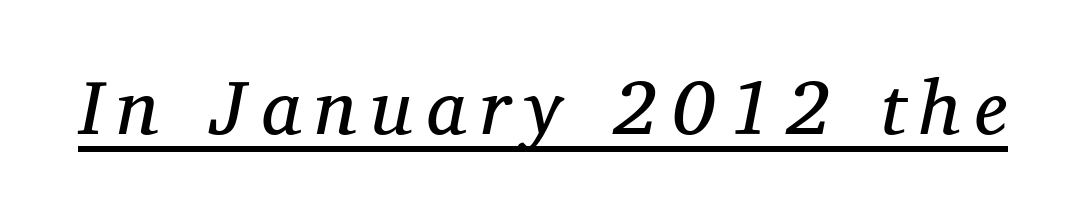
Small tapered or slab feet sit at the stroke ends, so this counts as serif. Would a proofreader flag this as italicized? Yes. Think standard paragraph weight, or any step lighter than that. The rendering uses natural spacing where letterforms have individual widths. Compared with undecorated copy, this sample adds a rule below the words.
